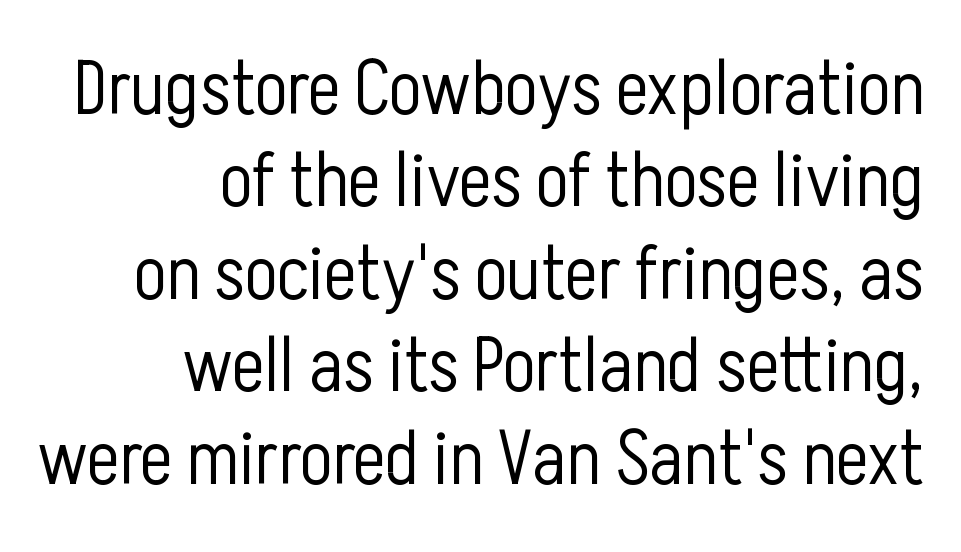
{"serif": "no", "italic": "no", "bold": "no", "weight": "light", "width": "condensed", "stroke_contrast": "low", "x_height": "medium", "monospaced": "no", "underline": "no", "align": "right", "line_spacing_ratio": 1.2, "letter_spacing": "normal", "letter_spacing_em": 0.0, "glyph_px": 77}
